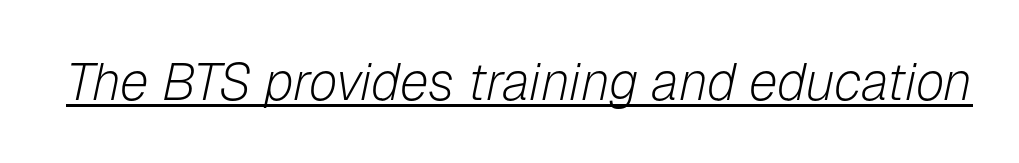
The image shows 52 px light type, italic (leaning right); set normal letter spacing, underlined; low stroke contrast and a medium x-height.
